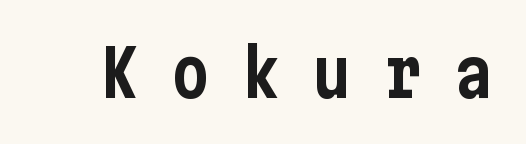
{"serif": "no", "italic": "no", "width": "condensed", "stroke_contrast": "low", "x_height": "medium", "underline": "no", "letter_spacing": "wide", "letter_spacing_em": 0.49, "glyph_px": 65}
